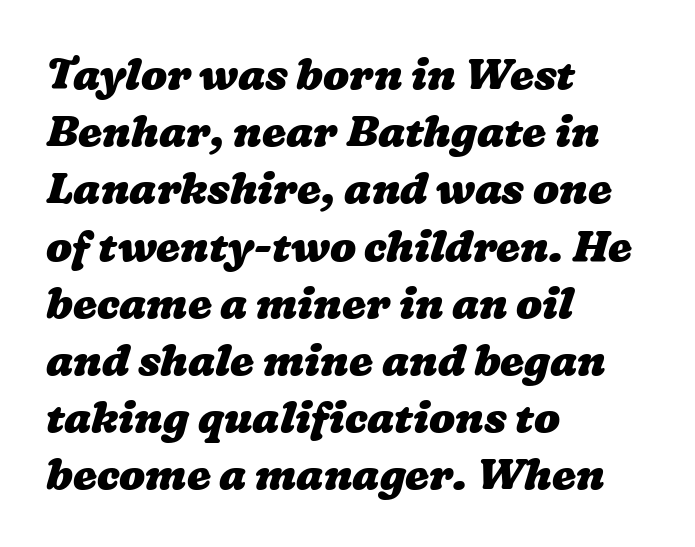
The leading is moderate, giving the passage an even texture. Here the designer chose a conventional face with non-uniform glyph widths. Summary of weight: heavy, a full bold. Does the copy run flush right? No — it runs flush left. The line texture is even and compact thanks to regular tracking. The strip under each line holds only bare page.
